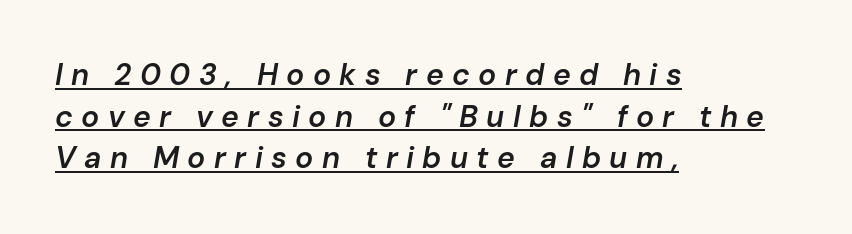
The image shows 30 px semibold type, italic (leaning right); set left-aligned, normal line spacing (1.39x), unusually wide letter spacing (+0.28 em), underlined; low stroke contrast and a medium x-height.
